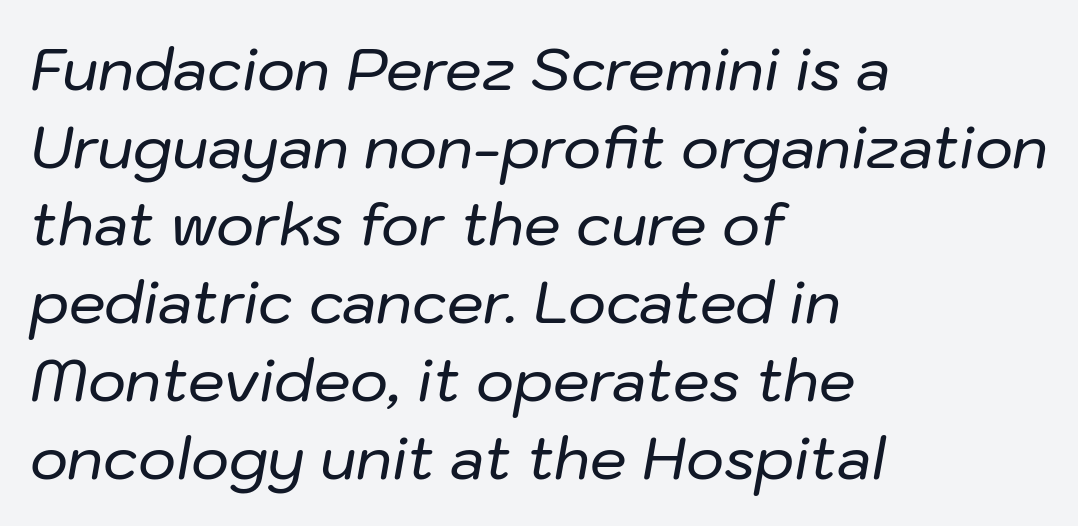
The image shows 58 px text type, italic (leaning right); set left-aligned, normal line spacing (1.34x), normal letter spacing, not underlined; low stroke contrast and a medium x-height.
